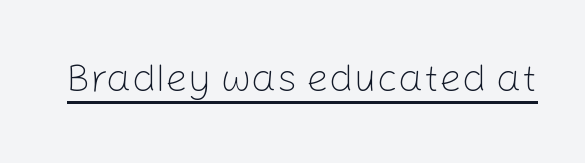
Q: Is the text bold? A: No.
Q: Is the text italic (slanted)? A: No, it is upright.
Q: Is the typeface a serif or a sans-serif typeface? A: Sans-serif.
Q: Is the text underlined? A: Yes.
Q: Is the spacing between letters normal or unusually wide? A: Normal.
Q: Width (condensed, normal, or wide)? A: Normal.
Q: Stroke contrast? A: Low.
Q: x-height? A: Medium.
Q: Monospaced? A: No.
